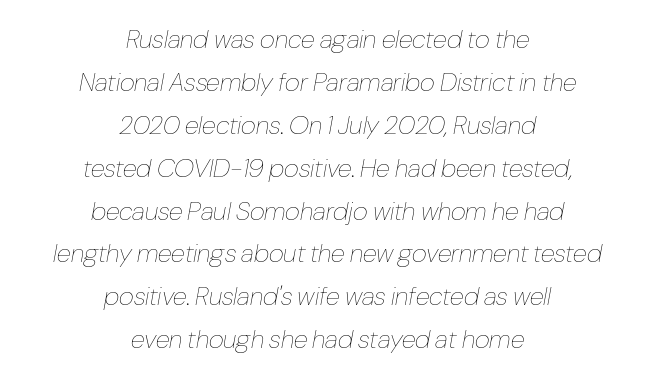
{"italic": "yes", "lean": "right", "slant_degrees": 10, "bold": "no", "underline": "no", "align": "center", "line_spacing": "normal", "line_spacing_ratio": 1.65, "letter_spacing": "normal", "letter_spacing_em": 0.0, "glyph_px": 26}
